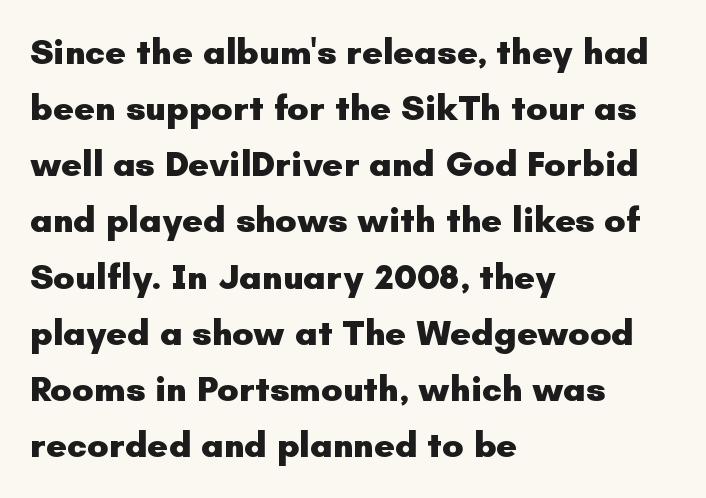
Successive baselines arrive at the customary interval. Notice how the passage keeps a crisp vertical edge on the left only. Posture: vertical. The foot of each line stays bare and open.
